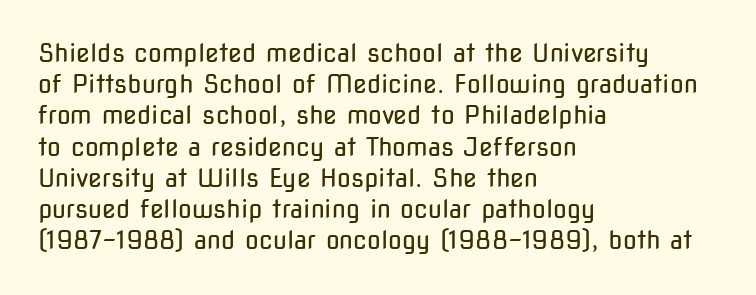
{"italic": "no", "bold": "no", "underline": "no", "align": "left", "line_spacing": "normal", "line_spacing_ratio": 1.25, "letter_spacing": "normal", "letter_spacing_em": 0.0, "glyph_px": 25}
